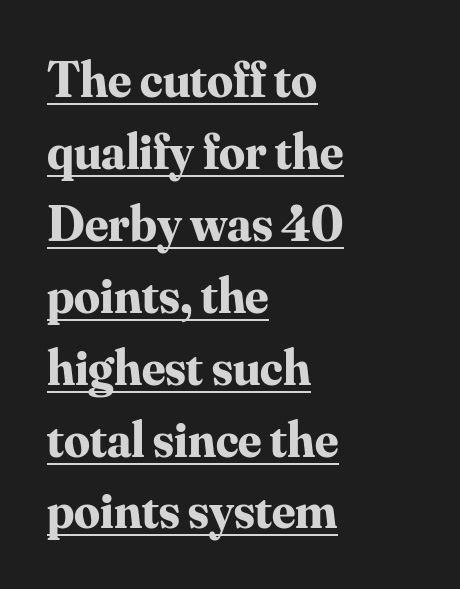
Q: Is the text bold? A: Yes.
Q: Is the text italic (slanted)? A: No, it is upright.
Q: Is the typeface a serif or a sans-serif typeface? A: Serif.
Q: Is the text underlined? A: Yes.
Q: How is the paragraph aligned? A: Left-aligned.
Q: Is the spacing between letters normal or unusually wide? A: Normal.
Q: Is the spacing between lines tight, normal or loose? A: Normal.
Q: Width (condensed, normal, or wide)? A: Normal.
Q: Stroke contrast? A: Medium.
Q: x-height? A: Small.
Q: Monospaced? A: No.
